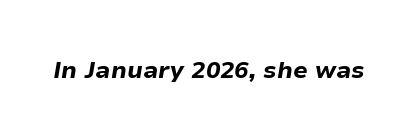
Does the weight exceed regular? Yes, all the way to bold. The text carries the slant typical of an italic or oblique font. This rendering leaves character spacing at its baseline value. Descender tails drop into unmarked territory.
